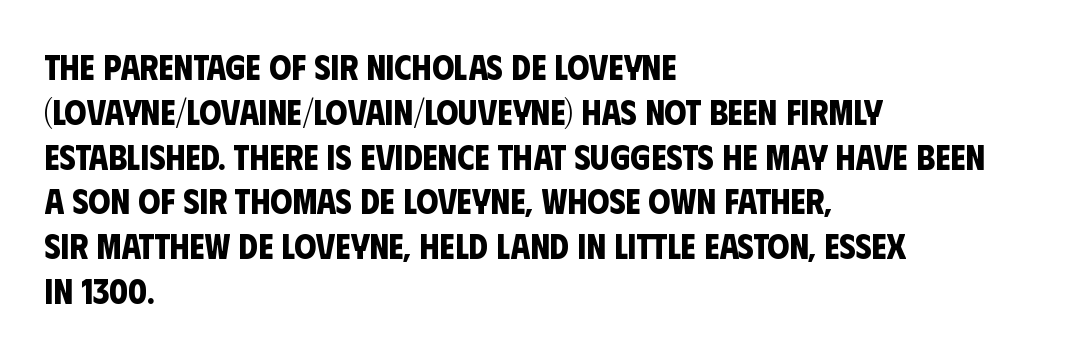
Q: Is the text bold? A: Yes.
Q: Is the typeface a serif or a sans-serif typeface? A: Sans-serif.
Q: Is the text underlined? A: No.
Q: How is the paragraph aligned? A: Left-aligned.
Q: Is the spacing between letters normal or unusually wide? A: Normal.
Q: Is the spacing between lines tight, normal or loose? A: Normal.
Q: Width (condensed, normal, or wide)? A: Condensed.
Q: Stroke contrast? A: Low.
Q: x-height? A: Large.
Q: Monospaced? A: No.
